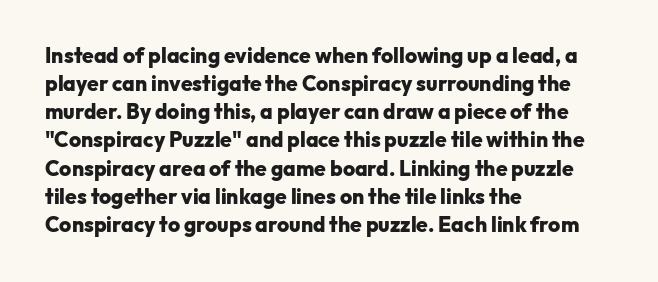
Q: Is the text bold? A: Yes.
Q: Is the text italic (slanted)? A: No, it is upright.
Q: Is the text underlined? A: No.
Q: How is the paragraph aligned? A: Left-aligned.
Q: Is the spacing between letters normal or unusually wide? A: Normal.
Q: Is the spacing between lines tight, normal or loose? A: Normal.
